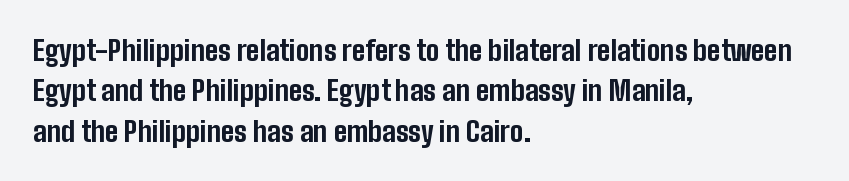
The font family rendered here belongs to the sans-serif group. The ragged edge is on the right, which tells us the setting is flush left. Nobody touched the tracking dial on this one. Unmarked baselines from the first word to the last. Nope, not italic — everything's standing straight.
